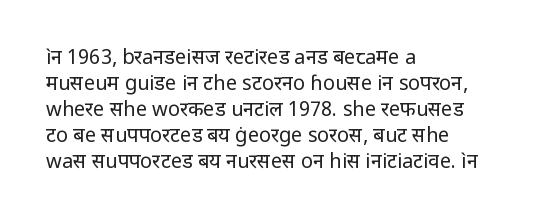
Where is the straight margin? On the left. This sample keeps an unexceptional amount of space between lines. The typesetting does not lean heavy: it is not bold. The gaps between neighbouring characters are ordinary and unremarkable. A clean baseline with only descenders dipping below it.
